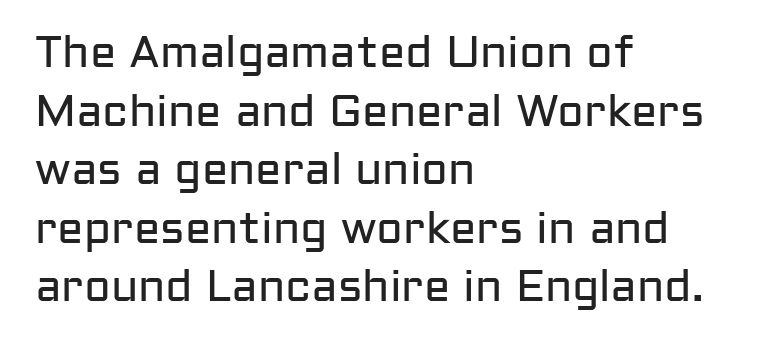
Q: Is the text bold? A: No.
Q: Is the text italic (slanted)? A: No, it is upright.
Q: Is the typeface a serif or a sans-serif typeface? A: Sans-serif.
Q: Is the text underlined? A: No.
Q: How is the paragraph aligned? A: Left-aligned.
Q: Is the spacing between letters normal or unusually wide? A: Normal.
Q: Is the spacing between lines tight, normal or loose? A: Normal.
Q: Width (condensed, normal, or wide)? A: Normal.
Q: Stroke contrast? A: Low.
Q: x-height? A: Medium.
Q: Monospaced? A: No.
